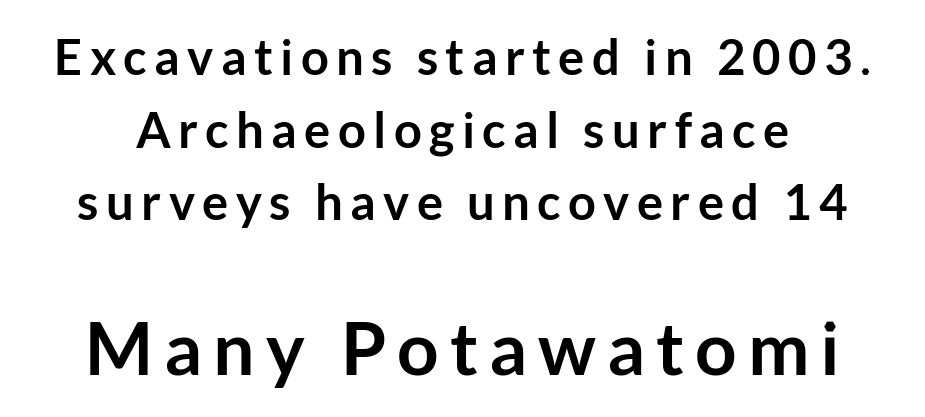
The image shows 73 px semibold sans-serif type, upright; set normal line spacing (1.48x), not underlined; the second (bottom) block is 1.49x larger; low stroke contrast and a medium x-height.
